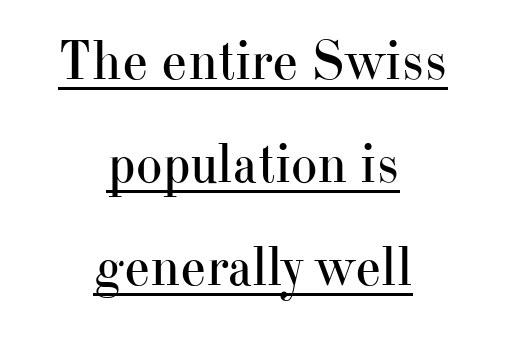
The gaps between neighbouring characters are ordinary and unremarkable. Each line of the rendering has a horizontal stroke beneath the glyphs. Look at the bottom of the vertical strokes: they flare into serifs here. Nope, not italic — everything's standing straight.
